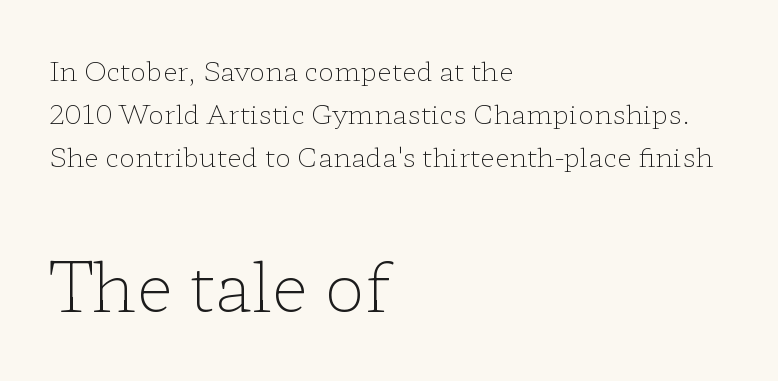
The image shows 68 px light, wide serif type, upright; set left-aligned, normal line spacing (1.6x), normal letter spacing, not underlined; the second (bottom) block is 2.52x larger; low stroke contrast and a medium x-height.
